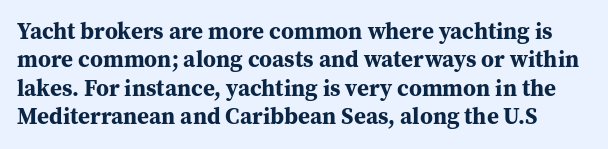
{"italic": "no", "bold": "yes", "underline": "no", "line_spacing_ratio": 1.23, "letter_spacing": "normal", "letter_spacing_em": 0.0, "glyph_px": 23}
